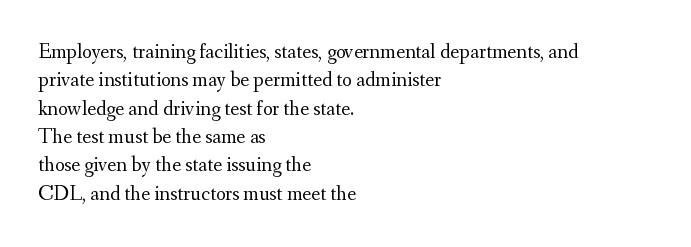
Q: Is the text bold? A: No.
Q: Is the text italic (slanted)? A: No, it is upright.
Q: Is the text underlined? A: No.
Q: How is the paragraph aligned? A: Left-aligned.
Q: Is the spacing between letters normal or unusually wide? A: Normal.
Q: Is the spacing between lines tight, normal or loose? A: Normal.
